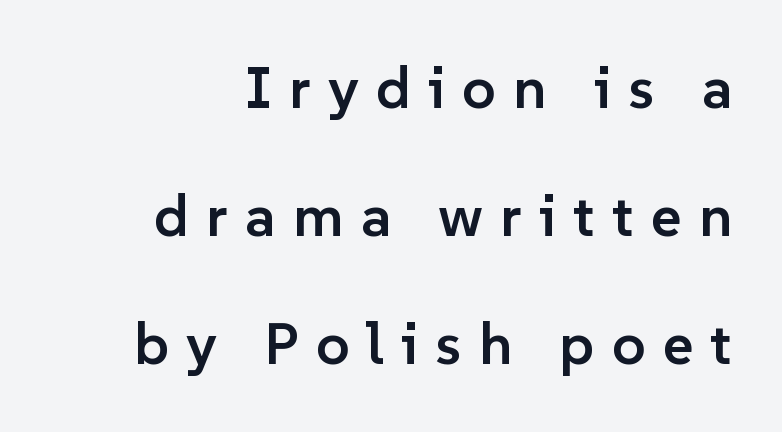
{"serif": "no", "italic": "no", "bold": "semi", "weight": "semibold", "width": "normal", "stroke_contrast": "low", "x_height": "medium", "monospaced": "no", "underline": "no", "align": "right", "line_spacing": "loose", "line_spacing_ratio": 2.17, "letter_spacing": "wide", "letter_spacing_em": 0.29, "glyph_px": 59}
